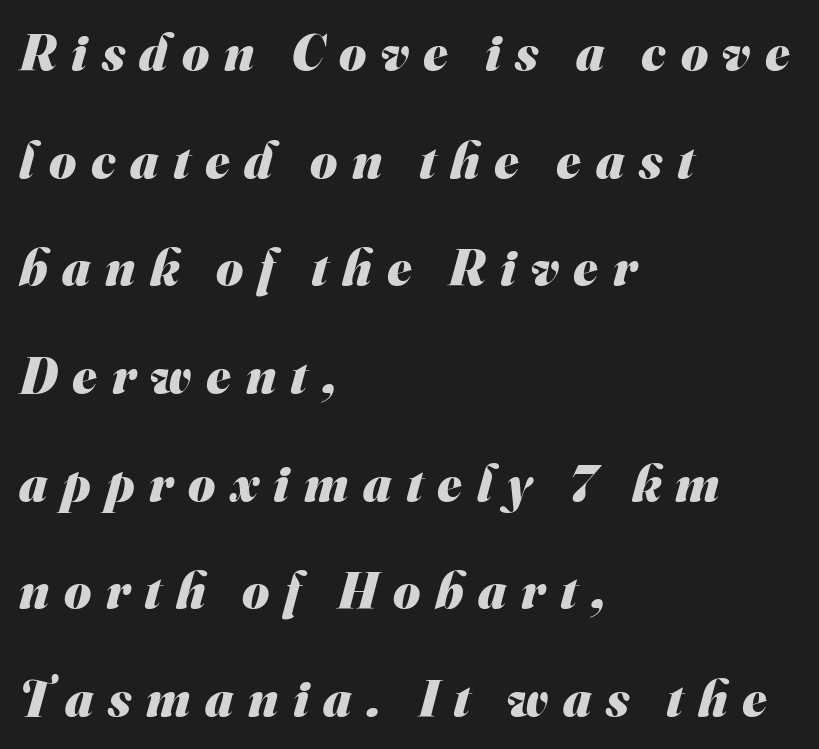
{"serif": "no", "bold": "yes", "weight": "heavy", "width": "normal", "stroke_contrast": "medium", "x_height": "small", "monospaced": "no", "underline": "no", "align": "left", "line_spacing": "loose", "line_spacing_ratio": 2.07, "letter_spacing": "wide", "letter_spacing_em": 0.28, "glyph_px": 52}
